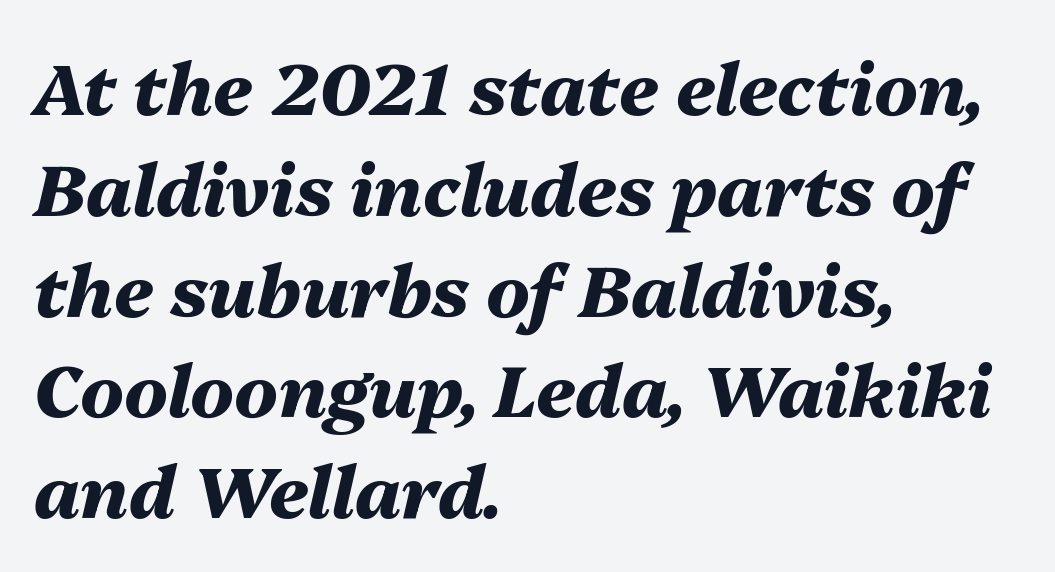
Q: Is the text bold? A: Yes.
Q: Is the text italic (slanted)? A: Yes, it leans right by about 13 degrees.
Q: Is the text underlined? A: No.
Q: How is the paragraph aligned? A: Left-aligned.
Q: Is the spacing between letters normal or unusually wide? A: Normal.
Q: Is the spacing between lines tight, normal or loose? A: Normal.
Q: Width (condensed, normal, or wide)? A: Normal.
Q: Stroke contrast? A: Medium.
Q: x-height? A: Medium.
Q: Monospaced? A: No.
